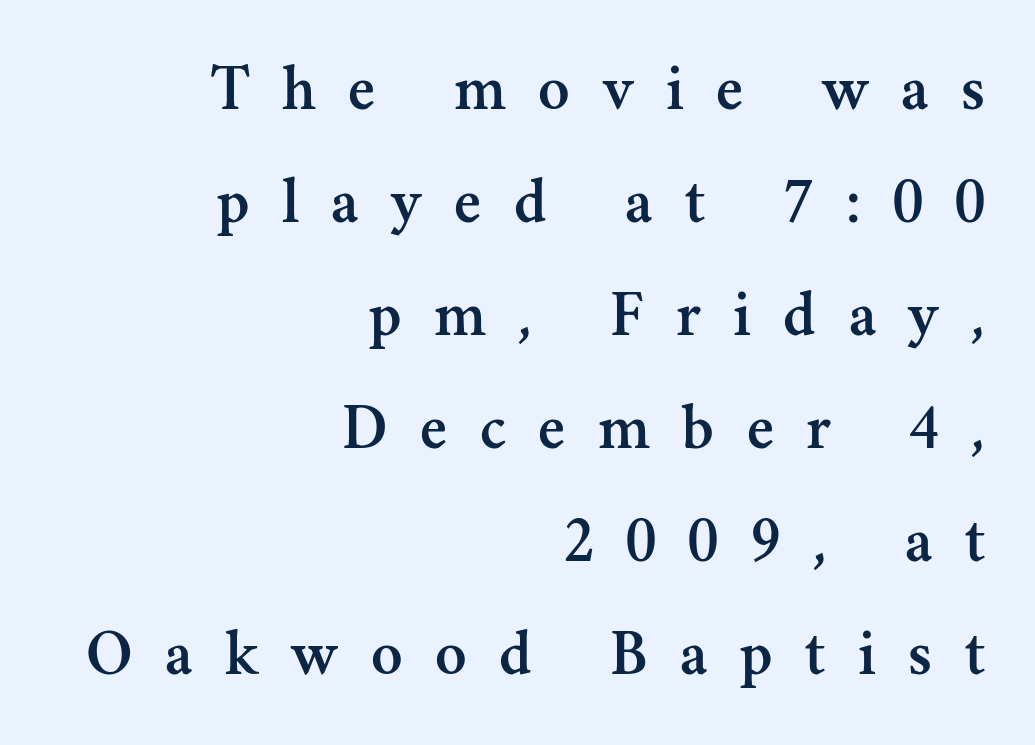
Think of a printed novel: that variable character pitch is what you see here. The area under the type is left untouched. Someone cranked the tracking dial way up on this one. You can tell it's not italic because the verticals are truly vertical. A student would call this right alignment; a typographer would say flush right, rag left. Note: serifs present on the glyphs.
